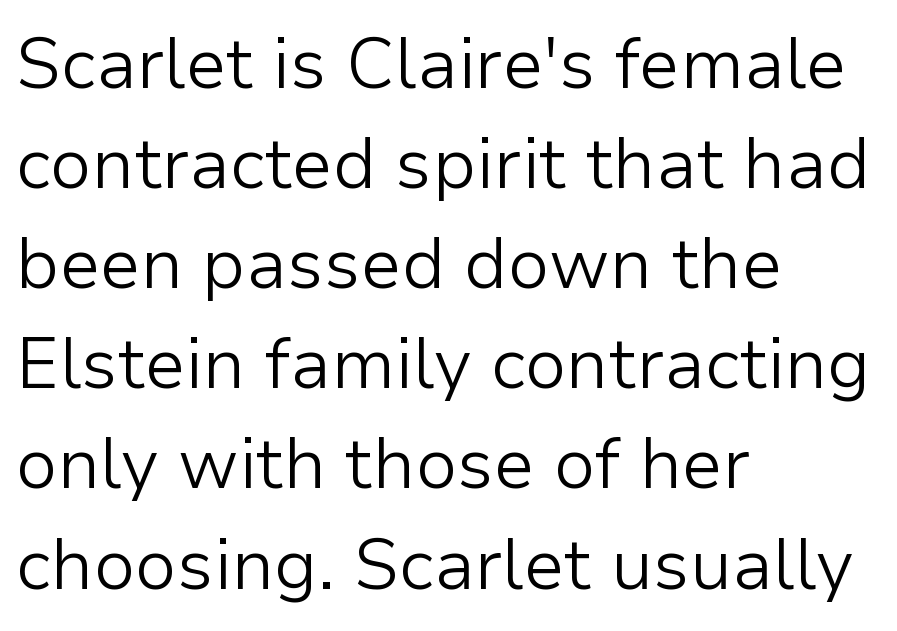
{"serif": "no", "italic": "no", "bold": "no", "weight": "light", "width": "normal", "stroke_contrast": "low", "x_height": "medium", "monospaced": "no", "underline": "no", "align": "left", "line_spacing": "normal", "line_spacing_ratio": 1.41, "letter_spacing": "normal", "letter_spacing_em": 0.0, "glyph_px": 71}
